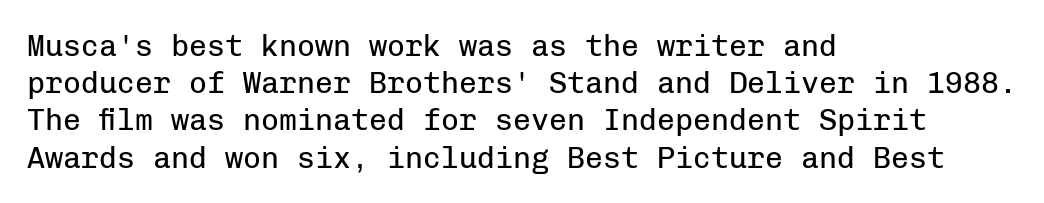
{"serif": "no", "italic": "no", "bold": "no", "weight": "regular", "width": "normal", "stroke_contrast": "low", "x_height": "medium", "monospaced": "yes", "underline": "no", "align": "left", "line_spacing_ratio": 1.24, "letter_spacing": "normal", "letter_spacing_em": 0.0, "glyph_px": 30}
